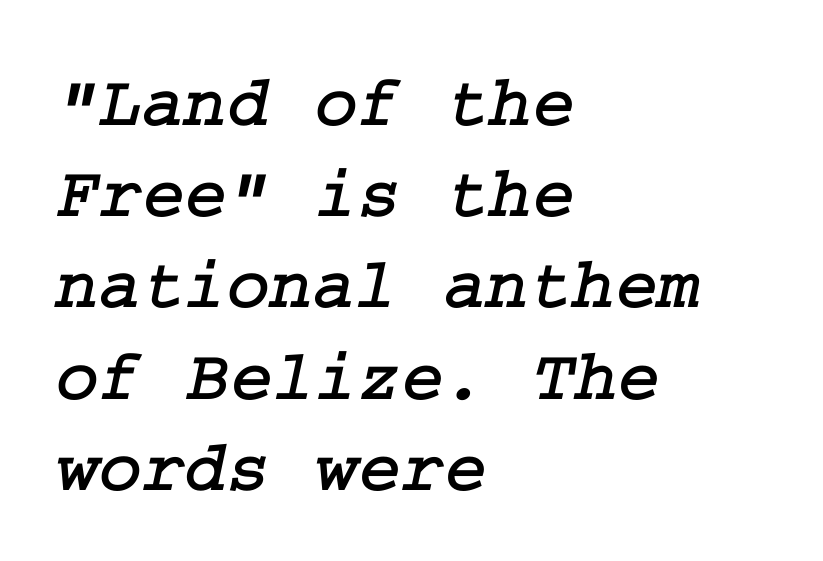
Regular leading. This sample uses plain, unmodified letter spacing. This is serif lettering, the kind often seen in printed books. The foot of each line stays bare and open. Horizontal alignment here is leftward, the default for most running prose.
